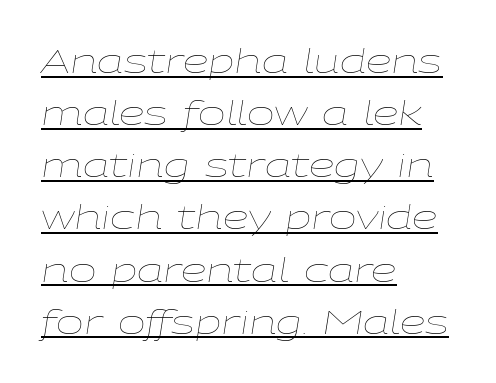
{"italic": "yes", "lean": "right", "slant_degrees": 9, "bold": "no", "weight": "thin", "width": "wide", "stroke_contrast": "low", "x_height": "medium", "monospaced": "no", "underline": "yes", "align": "left", "line_spacing": "normal", "line_spacing_ratio": 1.58, "letter_spacing": "normal", "letter_spacing_em": 0.0, "glyph_px": 33}
